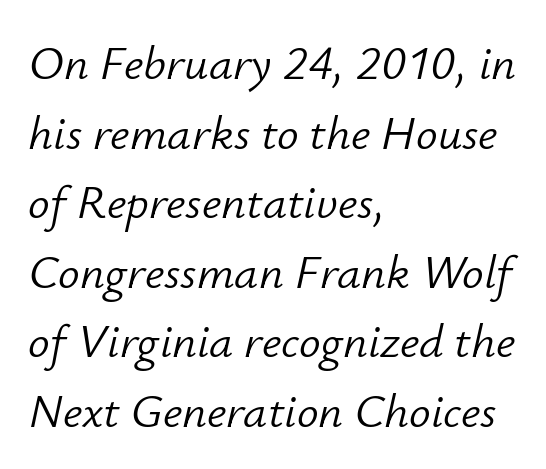
The image shows 48 px light type, italic (leaning right); set left-aligned, normal line spacing (1.45x), normal letter spacing, not underlined; low stroke contrast and a small x-height.
